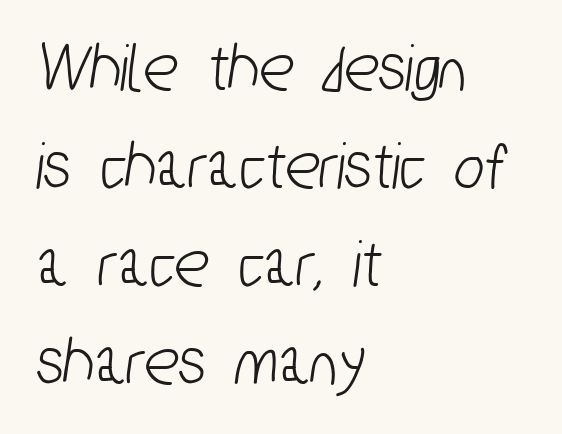
{"serif": "no", "width": "condensed", "stroke_contrast": "low", "x_height": "medium", "monospaced": "no", "underline": "no", "align": "left", "line_spacing": "normal", "line_spacing_ratio": 1.38, "letter_spacing": "normal", "letter_spacing_em": 0.0, "glyph_px": 71}
